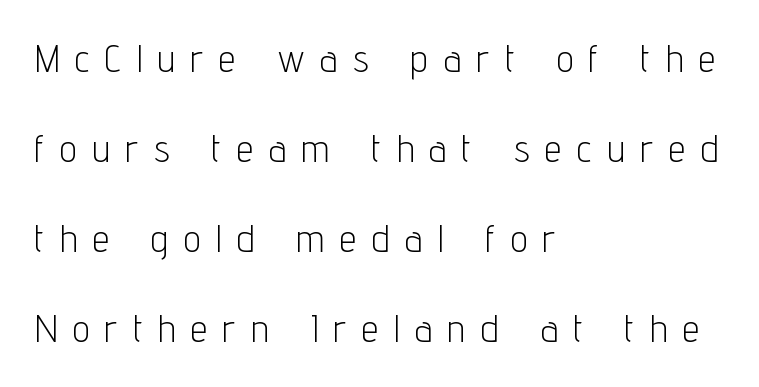
Q: Is the text bold? A: No.
Q: Is the text italic (slanted)? A: No, it is upright.
Q: Is the typeface a serif or a sans-serif typeface? A: Sans-serif.
Q: Is the text underlined? A: No.
Q: How is the paragraph aligned? A: Left-aligned.
Q: Is the spacing between letters normal or unusually wide? A: Unusually wide.
Q: Is the spacing between lines tight, normal or loose? A: Loose.
Q: Width (condensed, normal, or wide)? A: Condensed.
Q: Stroke contrast? A: Low.
Q: x-height? A: Medium.
Q: Monospaced? A: No.
